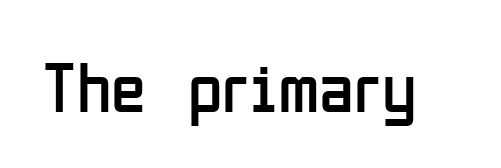
Q: Is the text bold? A: No.
Q: Is the text italic (slanted)? A: No, it is upright.
Q: Is the typeface a serif or a sans-serif typeface? A: Sans-serif.
Q: Is the text underlined? A: No.
Q: Is the spacing between letters normal or unusually wide? A: Normal.
Q: Width (condensed, normal, or wide)? A: Condensed.
Q: Stroke contrast? A: Low.
Q: x-height? A: Medium.
Q: Monospaced? A: No.
